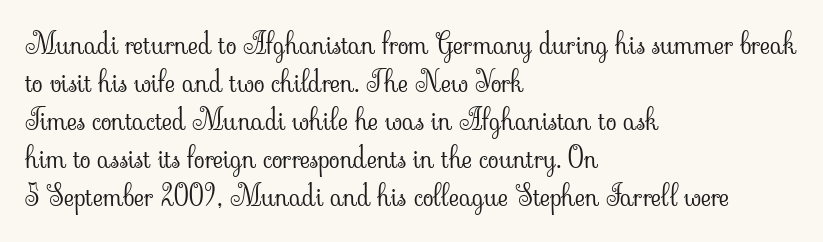
{"serif": "yes", "italic": "no", "bold": "no", "weight": "light", "width": "normal", "stroke_contrast": "low", "x_height": "small", "monospaced": "no", "underline": "no", "align": "left", "line_spacing": "normal", "line_spacing_ratio": 1.36, "letter_spacing": "normal", "letter_spacing_em": 0.0, "glyph_px": 28}
